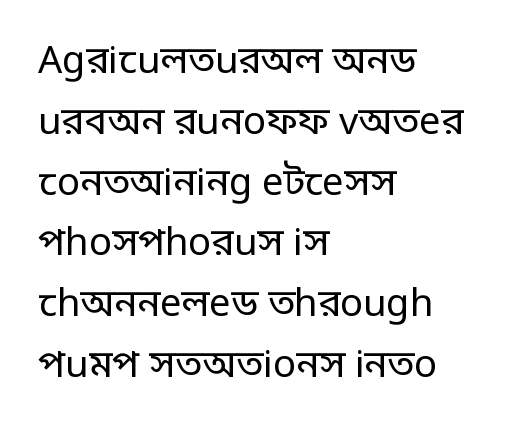
Bare-footed words on every line. The designer went with a sans here, leaving each stem footless. Here the designer chose a conventional face with non-uniform glyph widths. Characters follow at the spacing the type designer built in. Bold? No — there's no thickening of the strokes. These lines stack with their left ends in a neat column.
